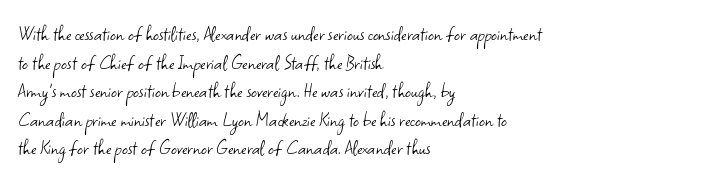
{"bold": "no", "underline": "no", "align": "left", "line_spacing_ratio": 1.24, "letter_spacing": "normal", "letter_spacing_em": 0.0, "glyph_px": 23}
